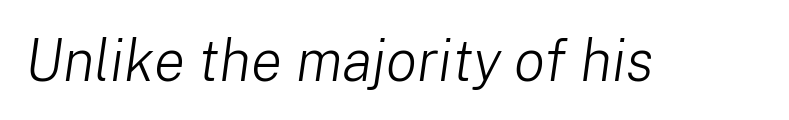
{"italic": "yes", "lean": "right", "slant_degrees": 8, "bold": "no", "weight": "light", "width": "normal", "stroke_contrast": "low", "x_height": "medium", "monospaced": "no", "underline": "no", "letter_spacing": "normal", "letter_spacing_em": 0.0, "glyph_px": 58}
